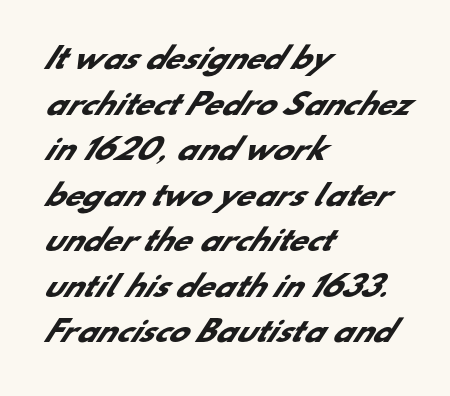
{"serif": "no", "bold": "yes", "weight": "heavy", "width": "normal", "stroke_contrast": "low", "x_height": "small", "monospaced": "no", "underline": "no", "align": "left", "line_spacing": "normal", "line_spacing_ratio": 1.57, "letter_spacing": "normal", "letter_spacing_em": 0.0, "glyph_px": 29}
